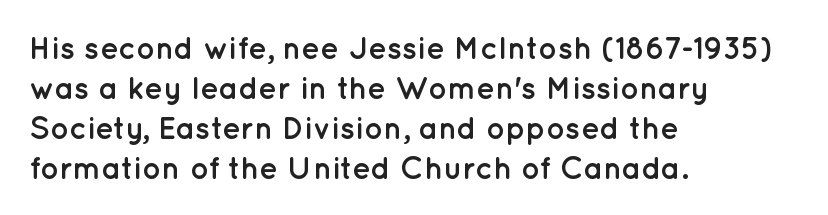
Classification — sans serif. A roman cut, with each character standing at attention. Lines of text with bare space underneath. Between one letter and the next there's only the usual sliver of space. The lines sit at an ordinary, default distance from one another.
